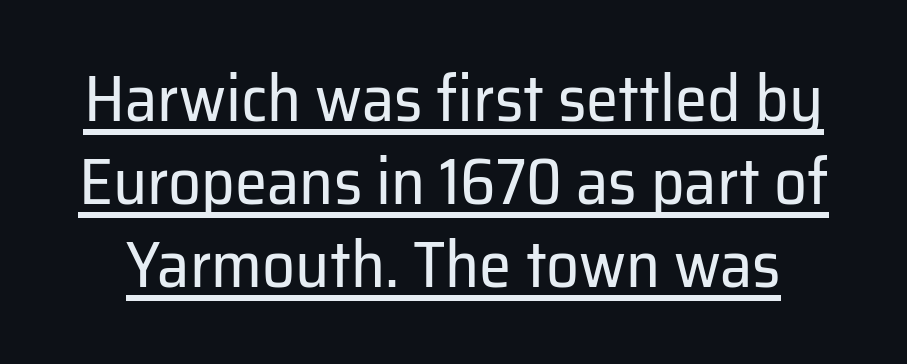
Q: Is the text bold? A: No.
Q: Is the text italic (slanted)? A: No, it is upright.
Q: Is the typeface a serif or a sans-serif typeface? A: Sans-serif.
Q: Is the text underlined? A: Yes.
Q: Is the spacing between letters normal or unusually wide? A: Normal.
Q: Is the spacing between lines tight, normal or loose? A: Normal.
Q: Width (condensed, normal, or wide)? A: Normal.
Q: Stroke contrast? A: Low.
Q: x-height? A: Medium.
Q: Monospaced? A: No.
